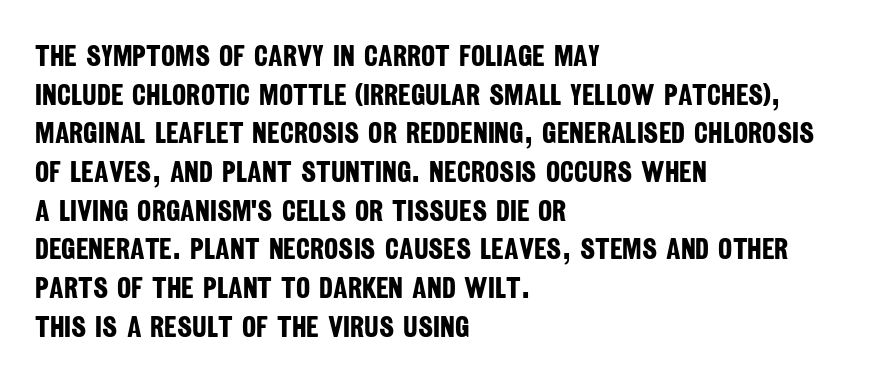
{"serif": "no", "bold": "yes", "weight": "bold", "width": "condensed", "stroke_contrast": "low", "x_height": "large", "monospaced": "no", "underline": "no", "align": "left", "line_spacing": "normal", "line_spacing_ratio": 1.29, "letter_spacing": "normal", "letter_spacing_em": 0.0, "glyph_px": 30}
